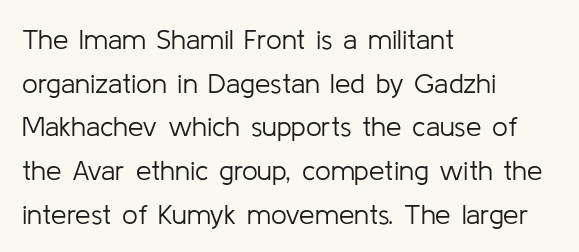
{"serif": "no", "italic": "no", "bold": "no", "weight": "light", "width": "normal", "stroke_contrast": "low", "x_height": "medium", "monospaced": "no", "underline": "no", "align": "left", "line_spacing": "normal", "line_spacing_ratio": 1.56, "letter_spacing": "normal", "letter_spacing_em": 0.0, "glyph_px": 28}
